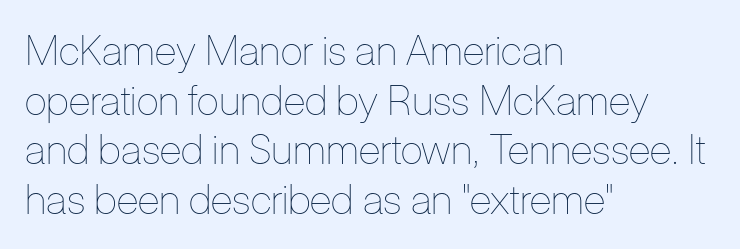
The image shows 41 px thin, condensed type, upright; set left-aligned, line spacing 1.21x, normal letter spacing, not underlined; low stroke contrast and a medium x-height.
